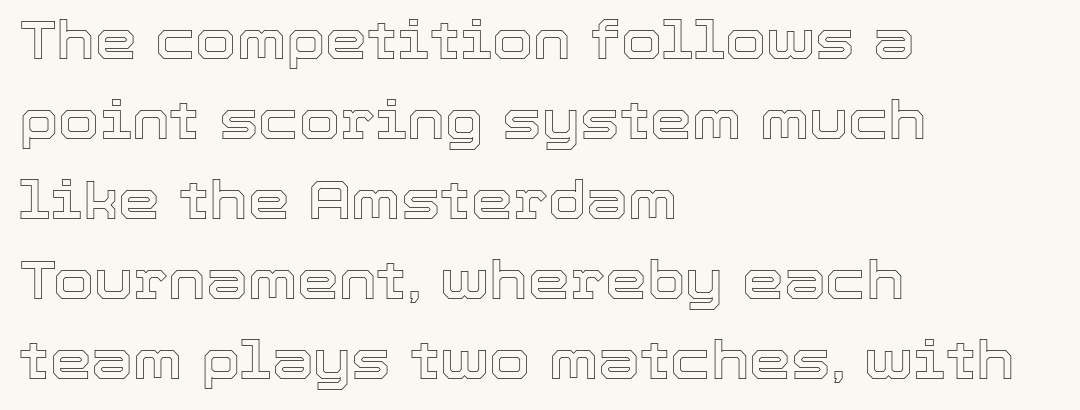
Caption: multi-line text, flush left, ragged right. Does extra space separate the letters? No, they use regular spacing. Has an underline been added? It has not. When letters stand straight like this, we call the style roman or upright.
